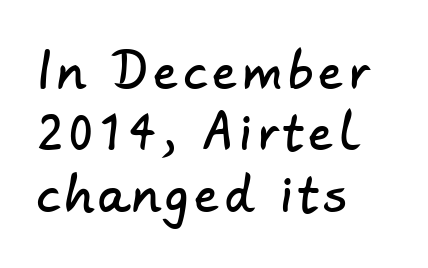
Each letter keeps its own natural width here, so spacing adapts to shape. Regarding serifs, this sample does without them. Teacher's note: observe the even left margin — that is flush-left alignment. The rows are spaced the way most documents space them. Words float on clear page, feet unadorned.
